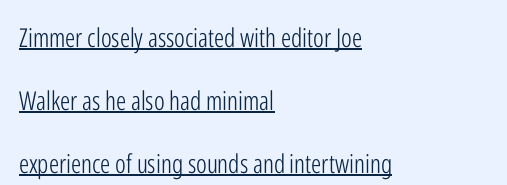
Q: Is the text bold? A: No.
Q: Is the text italic (slanted)? A: No, it is upright.
Q: Is the text underlined? A: Yes.
Q: How is the paragraph aligned? A: Left-aligned.
Q: Is the spacing between letters normal or unusually wide? A: Normal.
Q: Is the spacing between lines tight, normal or loose? A: Loose.
